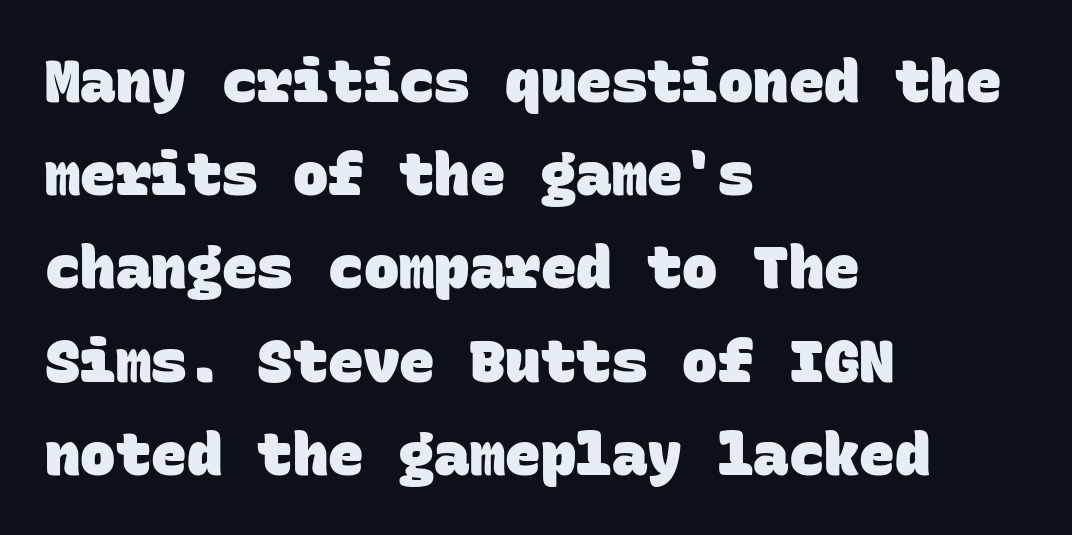
Tracking here is standard; glyphs follow each other at the usual distance. This sample has the even, mechanical cadence of fixed-width lettering. Rows of type keep a routine distance in the vertical direction. Emphasis by weight is at full strength: bold.
